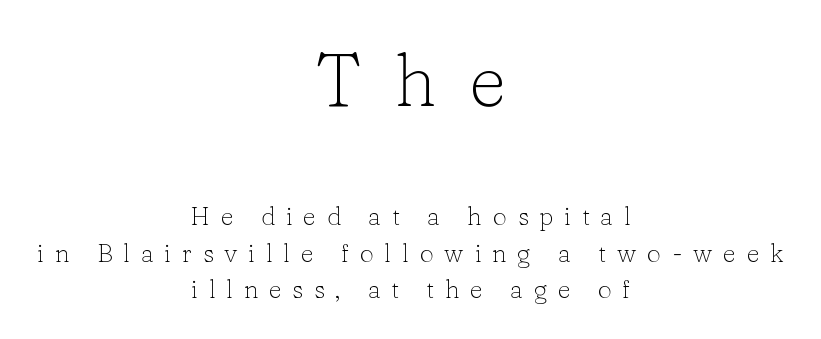
Q: Is the text bold? A: No.
Q: Is the text italic (slanted)? A: No, it is upright.
Q: Is the typeface a serif or a sans-serif typeface? A: Serif.
Q: Is the text underlined? A: No.
Q: How is the paragraph aligned? A: Centered.
Q: Is the spacing between letters normal or unusually wide? A: Unusually wide.
Q: Is the spacing between lines tight, normal or loose? A: Normal.
Q: Which block of text is set in a larger size, the first (top) or the second (bottom)? A: The first (top) one.
Q: Width (condensed, normal, or wide)? A: Normal.
Q: Stroke contrast? A: Low.
Q: x-height? A: Medium.
Q: Monospaced? A: No.
